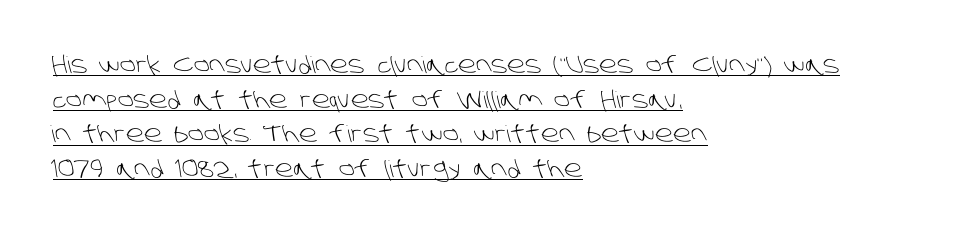
The image shows 23 px text type; set left-aligned, normal line spacing (1.51x), normal letter spacing, underlined.
